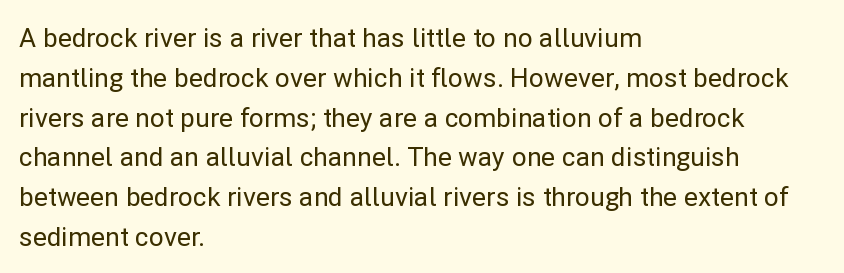
Q: Is the text italic (slanted)? A: No, it is upright.
Q: Is the text underlined? A: No.
Q: How is the paragraph aligned? A: Left-aligned.
Q: Is the spacing between letters normal or unusually wide? A: Normal.
Q: Is the spacing between lines tight, normal or loose? A: Normal.
